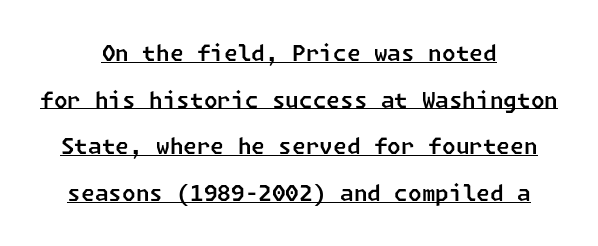
Q: Is the text underlined? A: Yes.
Q: How is the paragraph aligned? A: Centered.
Q: Is the spacing between letters normal or unusually wide? A: Normal.
Q: Is the spacing between lines tight, normal or loose? A: Loose.
